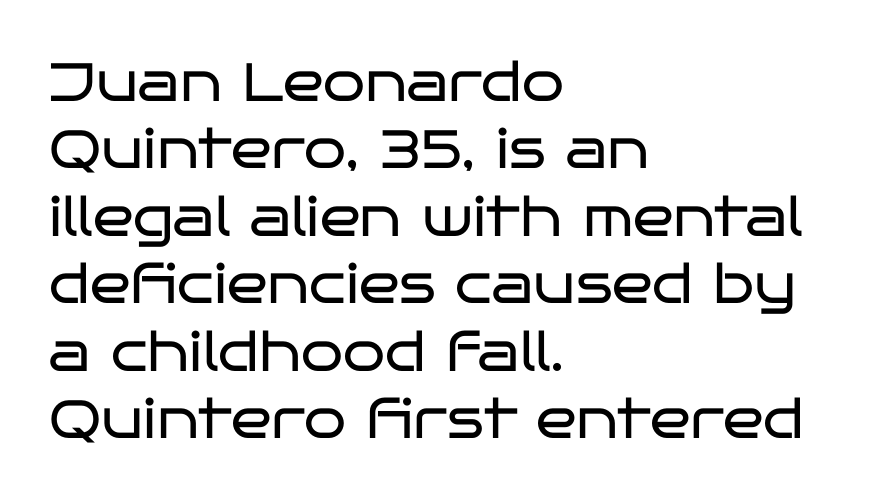
{"serif": "no", "italic": "no", "bold": "no", "weight": "regular", "width": "wide", "stroke_contrast": "low", "x_height": "large", "monospaced": "no", "underline": "no", "align": "left", "line_spacing": "normal", "line_spacing_ratio": 1.25, "letter_spacing": "normal", "letter_spacing_em": 0.0, "glyph_px": 54}
